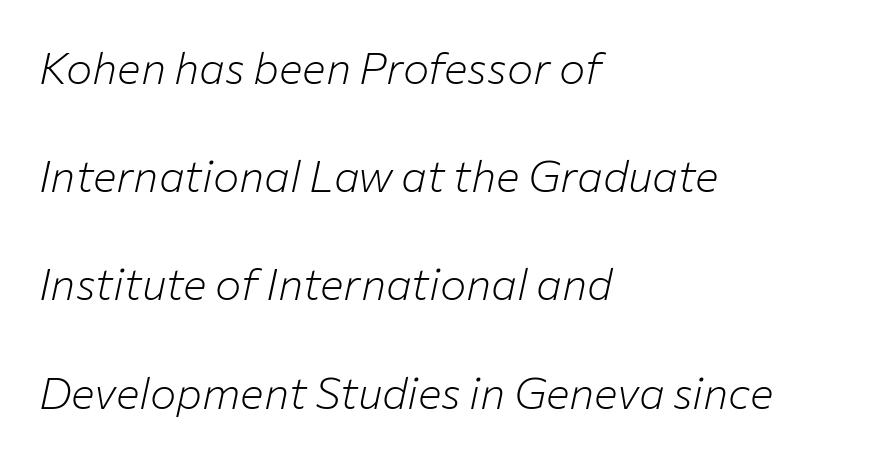
{"italic": "yes", "lean": "right", "slant_degrees": 12, "bold": "no", "weight": "light", "width": "normal", "stroke_contrast": "low", "x_height": "medium", "monospaced": "no", "underline": "no", "align": "left", "line_spacing": "loose", "line_spacing_ratio": 2.46, "letter_spacing": "normal", "letter_spacing_em": 0.0, "glyph_px": 44}
